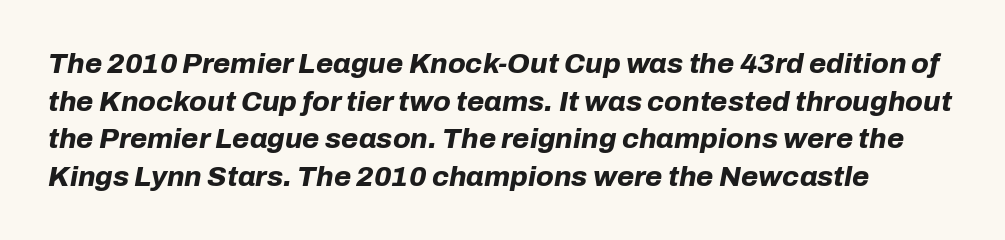
Each letter keeps its own natural width here, so spacing adapts to shape. This sample uses an oblique cut, with every glyph tilted off the vertical. How would I describe the line gaps? Plain and ordinary. The strokes are fattened all the way to bold. The foot of each line stays bare and open.
